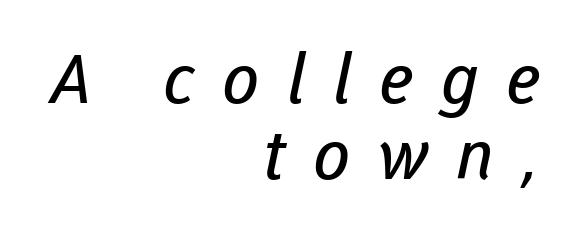
Short note: letters widely spaced. The font is comparable to plain body text, perhaps lighter. The face used here is proportionally spaced, like ordinary book or web type. Teacher's note: observe the even right margin — that is flush-right alignment. Clear beneath every line of the passage.
